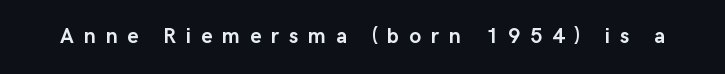
The image shows 21 px bold type, upright; set unusually wide letter spacing (+0.47 em), not underlined.
